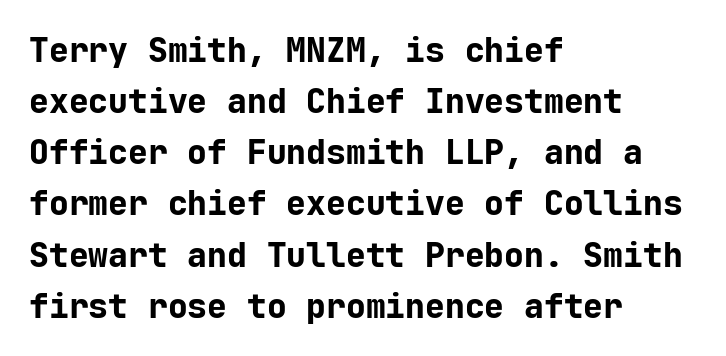
The rendering uses typewriter-style spacing with identical character cells. Font category for this specimen: sans-serif. Vertically, the passage feels balanced, rows spaced as you'd expect. Honestly, there is no underline to notice here at all. The compositor pushed each line to the left boundary. Words appear dense and cohesive because spacing is normal.
